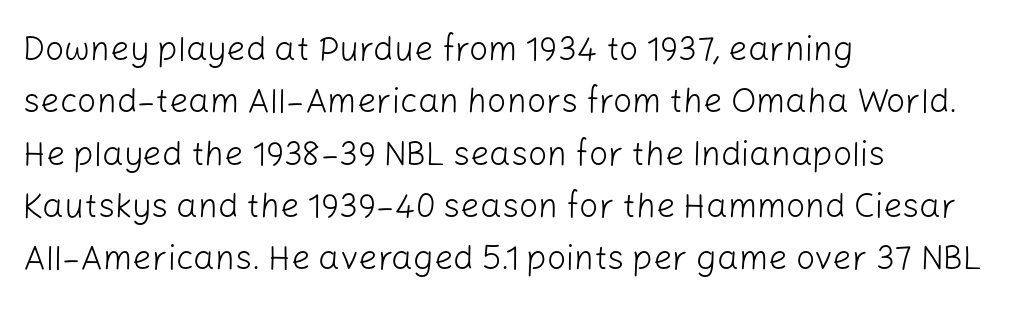
{"serif": "no", "italic": "no", "bold": "no", "weight": "light", "width": "normal", "stroke_contrast": "low", "x_height": "medium", "monospaced": "no", "underline": "no", "align": "left", "line_spacing": "normal", "line_spacing_ratio": 1.54, "letter_spacing": "normal", "letter_spacing_em": 0.0, "glyph_px": 34}
